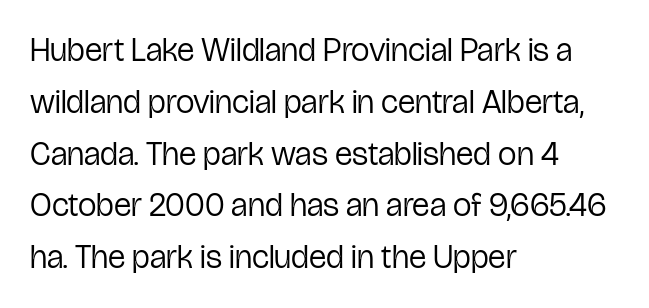
A typesetter would call this zero additional tracking. The lines in this sample share a left origin and differ only in where they stop. Each letter keeps its own natural width here, so spacing adapts to shape. Descenders are the only things crossing below the line. Weight: not bold — regular or lighter.
